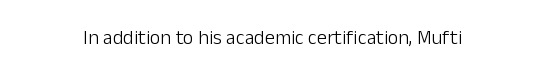
{"italic": "no", "bold": "no", "underline": "no", "letter_spacing": "normal", "letter_spacing_em": 0.0, "glyph_px": 20}
